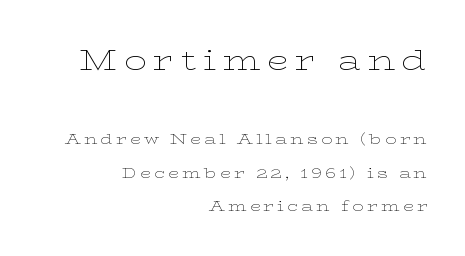
Q: Is the text bold? A: No.
Q: Is the text italic (slanted)? A: No, it is upright.
Q: Is the typeface a serif or a sans-serif typeface? A: Serif.
Q: Is the text underlined? A: No.
Q: How is the paragraph aligned? A: Right-aligned.
Q: Is the spacing between letters normal or unusually wide? A: Unusually wide.
Q: Is the spacing between lines tight, normal or loose? A: Loose.
Q: Which block of text is set in a larger size, the first (top) or the second (bottom)? A: The first (top) one.
Q: Width (condensed, normal, or wide)? A: Wide.
Q: Stroke contrast? A: Low.
Q: x-height? A: Medium.
Q: Monospaced? A: No.
